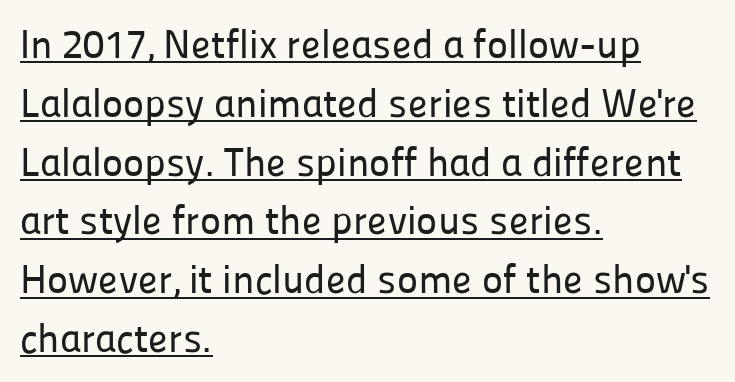
The image shows 40 px sans-serif type, upright; set left-aligned, normal line spacing (1.47x), normal letter spacing, underlined; low stroke contrast and a medium x-height.
